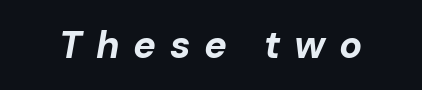
Q: Is the text bold? A: Yes.
Q: Is the text italic (slanted)? A: Yes, it leans right by about 10 degrees.
Q: Is the text underlined? A: No.
Q: Is the spacing between letters normal or unusually wide? A: Unusually wide.
Q: Width (condensed, normal, or wide)? A: Normal.
Q: Stroke contrast? A: Low.
Q: x-height? A: Medium.
Q: Monospaced? A: No.
